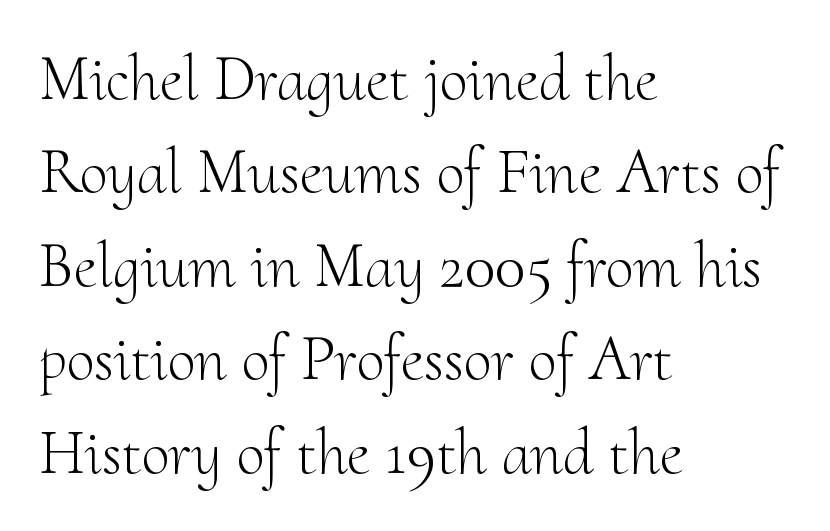
Letters rest on an invisible, unmarked baseline. Style check: upright. Visually the block forms a straight wall on the left and a jagged coastline on the right. Observe the serifs anchoring each vertical stroke in this sample. Does the leading feel generous? No, just average.
